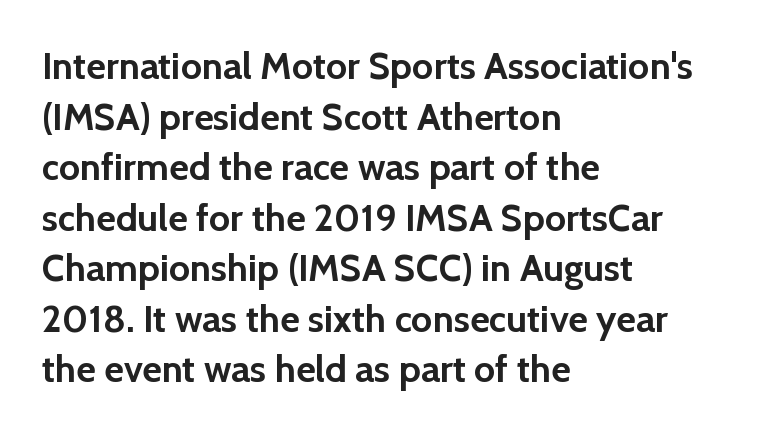
{"serif": "no", "italic": "no", "bold": "yes", "weight": "semibold", "width": "normal", "x_height": "medium", "monospaced": "no", "underline": "no", "align": "left", "line_spacing": "normal", "line_spacing_ratio": 1.33, "letter_spacing": "normal", "letter_spacing_em": 0.0, "glyph_px": 38}
